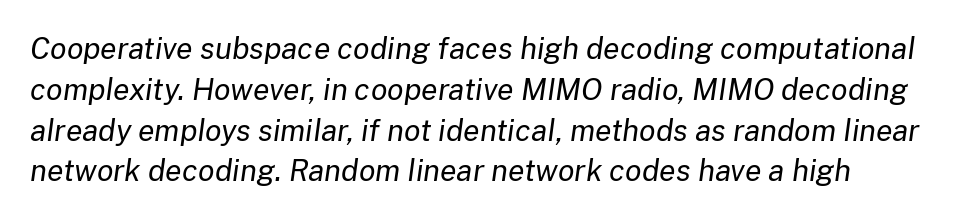
The image shows 30 px regular-weight type, italic (leaning right); set normal line spacing (1.36x), normal letter spacing, not underlined; low stroke contrast and a medium x-height.
